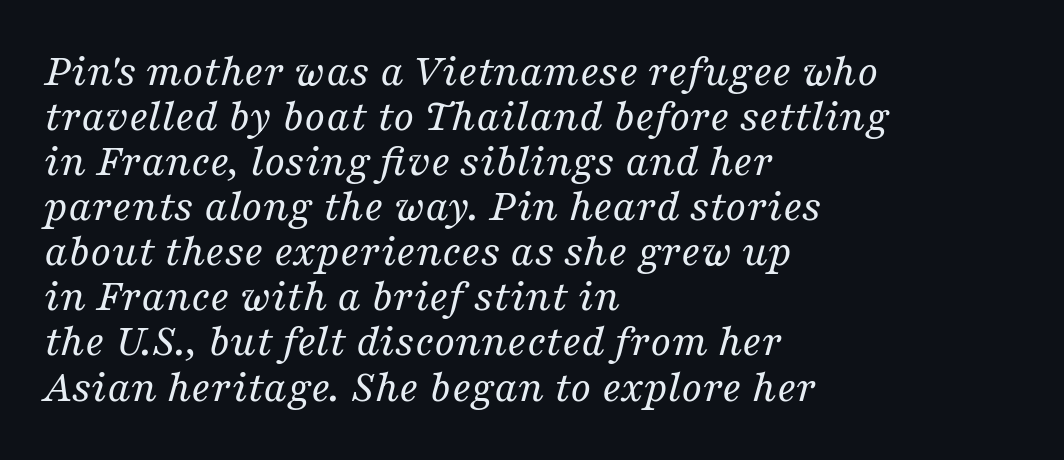
The image shows 46 px regular-weight serif type, italic (leaning right); set left-aligned, tight line spacing (0.98x), normal letter spacing, not underlined; medium stroke contrast and a medium x-height.
